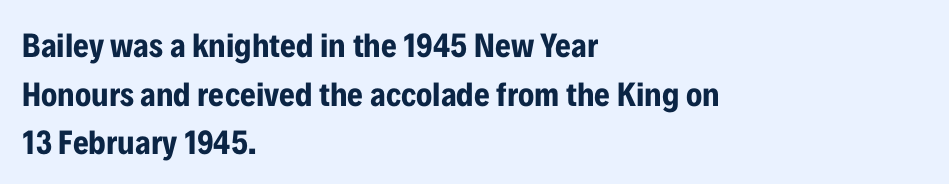
Q: Is the text bold? A: Yes.
Q: Is the text italic (slanted)? A: No, it is upright.
Q: Is the typeface a serif or a sans-serif typeface? A: Sans-serif.
Q: Is the text underlined? A: No.
Q: How is the paragraph aligned? A: Left-aligned.
Q: Is the spacing between letters normal or unusually wide? A: Normal.
Q: Is the spacing between lines tight, normal or loose? A: Normal.
Q: Width (condensed, normal, or wide)? A: Condensed.
Q: Stroke contrast? A: Low.
Q: x-height? A: Medium.
Q: Monospaced? A: No.
